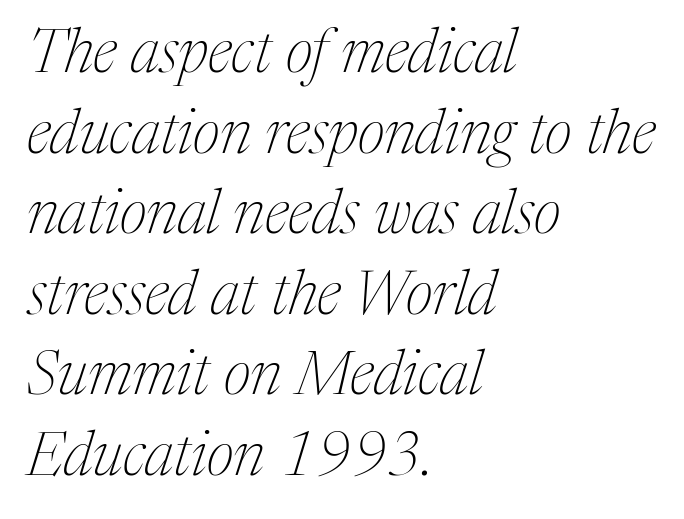
{"serif": "yes", "italic": "yes", "lean": "right", "slant_degrees": 17, "bold": "no", "weight": "thin", "width": "normal", "stroke_contrast": "medium", "x_height": "medium", "monospaced": "no", "underline": "no", "align": "left", "line_spacing": "normal", "line_spacing_ratio": 1.32, "letter_spacing": "normal", "letter_spacing_em": 0.0, "glyph_px": 61}
